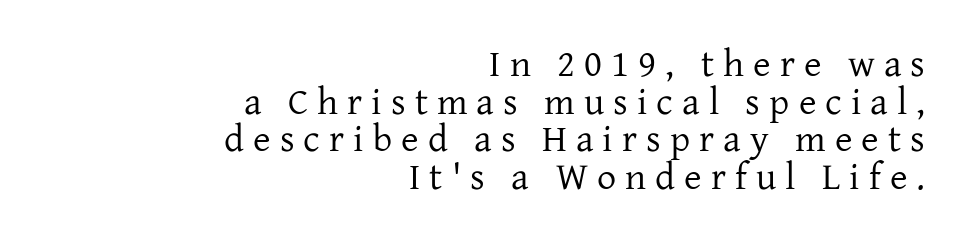
Q: Is the text bold? A: No.
Q: Is the text italic (slanted)? A: No, it is upright.
Q: Is the typeface a serif or a sans-serif typeface? A: Serif.
Q: Is the text underlined? A: No.
Q: How is the paragraph aligned? A: Right-aligned.
Q: Is the spacing between letters normal or unusually wide? A: Unusually wide.
Q: Is the spacing between lines tight, normal or loose? A: Tight.
Q: Width (condensed, normal, or wide)? A: Normal.
Q: Stroke contrast? A: Low.
Q: x-height? A: Medium.
Q: Monospaced? A: No.
